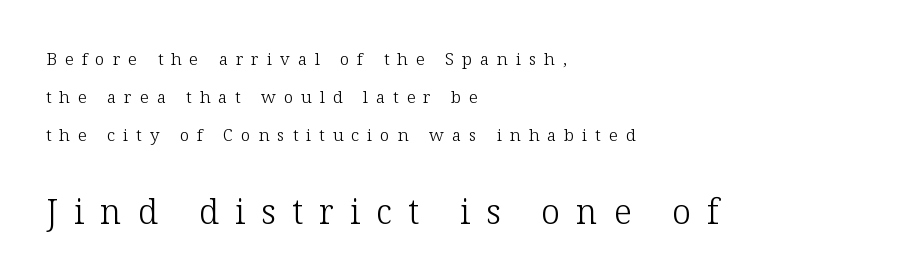
{"serif": "yes", "italic": "no", "bold": "no", "weight": "light", "width": "normal", "stroke_contrast": "low", "x_height": "medium", "monospaced": "no", "underline": "no", "align": "left", "line_spacing": "loose", "line_spacing_ratio": 2.23, "letter_spacing": "wide", "letter_spacing_em": 0.47, "larger_block": "second", "size_ratio": 2.0, "glyph_px": 34}
